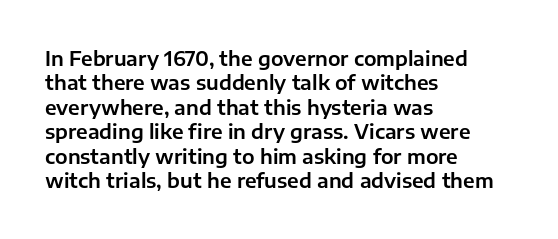
{"italic": "no", "underline": "no", "align": "left", "line_spacing_ratio": 1.22, "letter_spacing": "normal", "letter_spacing_em": 0.0, "glyph_px": 20}
